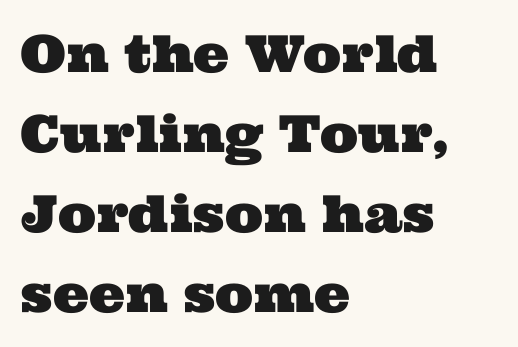
The image shows 51 px wide serif type; set left-aligned, normal line spacing (1.57x), normal letter spacing, not underlined; medium stroke contrast and a medium x-height.
